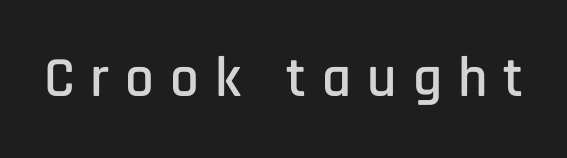
{"serif": "no", "italic": "no", "width": "condensed", "stroke_contrast": "low", "x_height": "large", "monospaced": "no", "underline": "no", "letter_spacing": "wide", "letter_spacing_em": 0.28, "glyph_px": 57}
